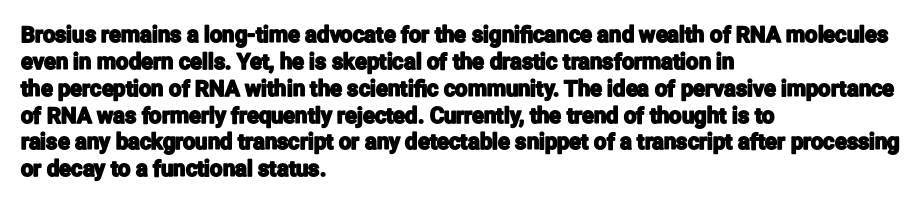
Is the block centered? No — it sits flush against the left margin. Beneath every word, the page is bare. What stands out about the letter spacing? Nothing — it is the standard amount. The lettering stays uniformly vertical, giving the passage a roman look.
